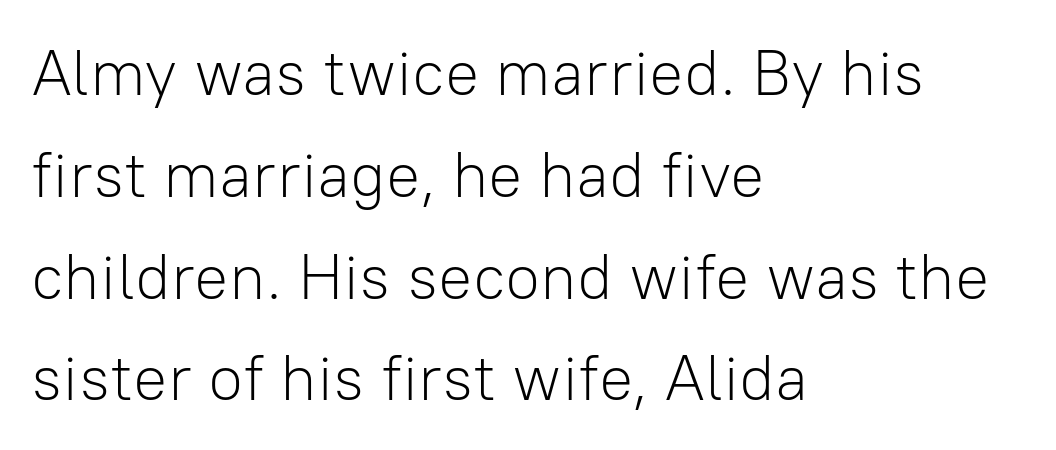
The image shows 64 px light sans-serif type, upright; set left-aligned, normal line spacing (1.59x), normal letter spacing, not underlined; low stroke contrast and a medium x-height.
